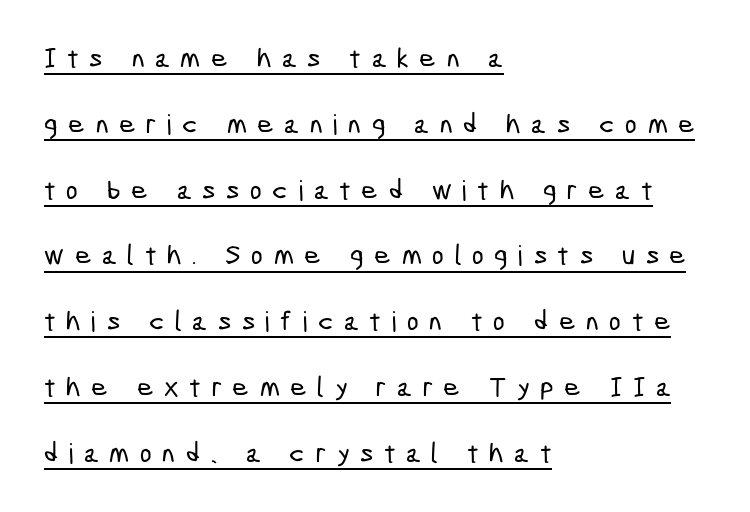
You can tell from the bare stems that sans-serif type was used. Alignment: flush left. Character widths vary here, with narrow letters taking less room than wide ones. How are the letters spaced? Widely, with obvious added tracking. What's the leading like? Stretched, with rows far apart. What decoration does the sample have? An underline.
